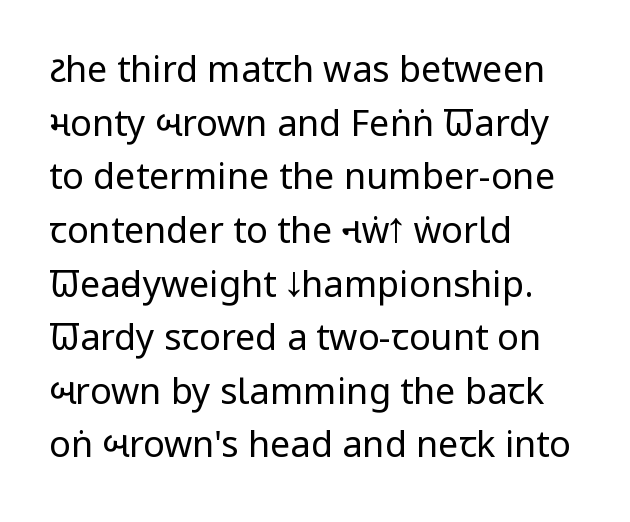
The image shows 36 px regular-weight, condensed sans-serif type, upright; set left-aligned, normal line spacing (1.49x), normal letter spacing, not underlined; low stroke contrast and a large x-height.
